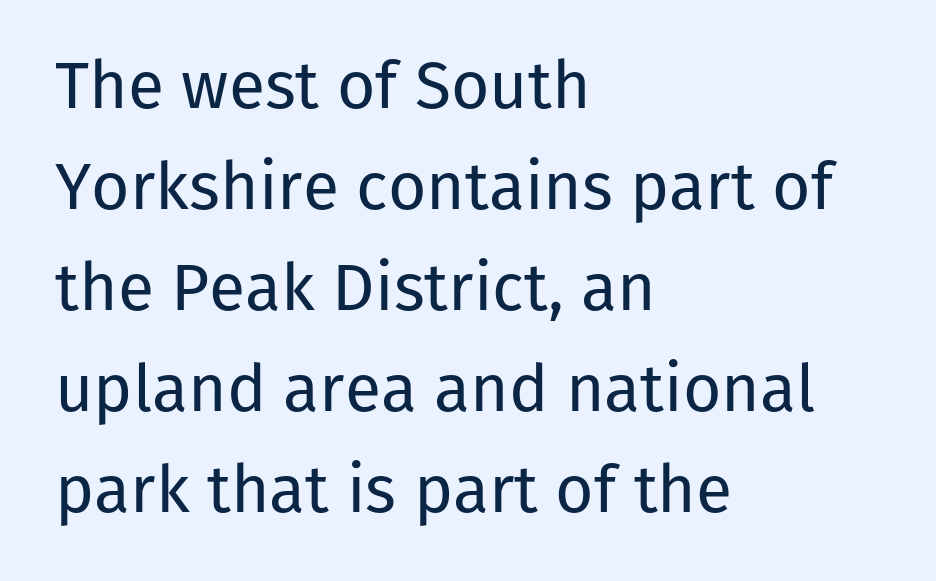
The image shows 66 px regular-weight sans-serif type, upright; set left-aligned, normal line spacing (1.53x), normal letter spacing, not underlined; low stroke contrast and a medium x-height.
